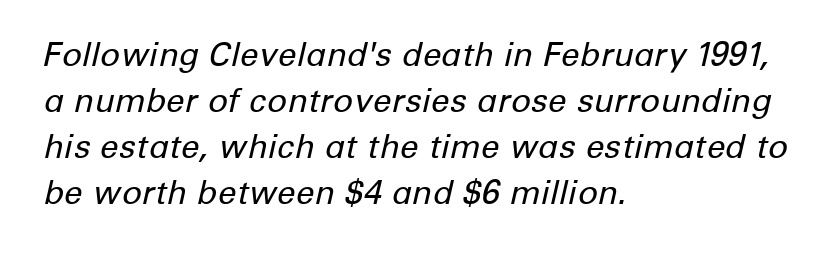
Q: Is the text bold? A: No.
Q: Is the text italic (slanted)? A: Yes, it leans right by about 12 degrees.
Q: Is the text underlined? A: No.
Q: How is the paragraph aligned? A: Left-aligned.
Q: Is the spacing between letters normal or unusually wide? A: Normal.
Q: Is the spacing between lines tight, normal or loose? A: Normal.
Q: Width (condensed, normal, or wide)? A: Normal.
Q: Stroke contrast? A: Low.
Q: x-height? A: Medium.
Q: Monospaced? A: No.
